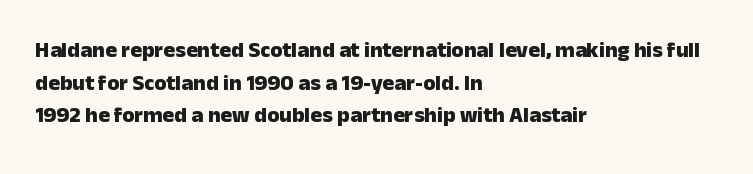
{"italic": "no", "bold": "yes", "underline": "no", "align": "left", "line_spacing": "normal", "line_spacing_ratio": 1.48, "letter_spacing": "normal", "letter_spacing_em": 0.0, "glyph_px": 22}
